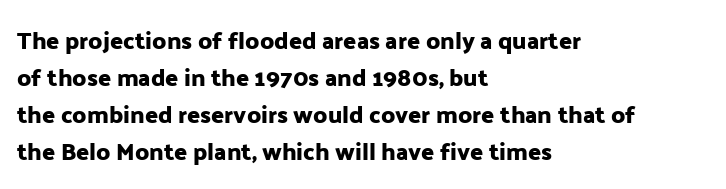
Q: Is the text italic (slanted)? A: No, it is upright.
Q: Is the text underlined? A: No.
Q: How is the paragraph aligned? A: Left-aligned.
Q: Is the spacing between letters normal or unusually wide? A: Normal.
Q: Is the spacing between lines tight, normal or loose? A: Normal.
